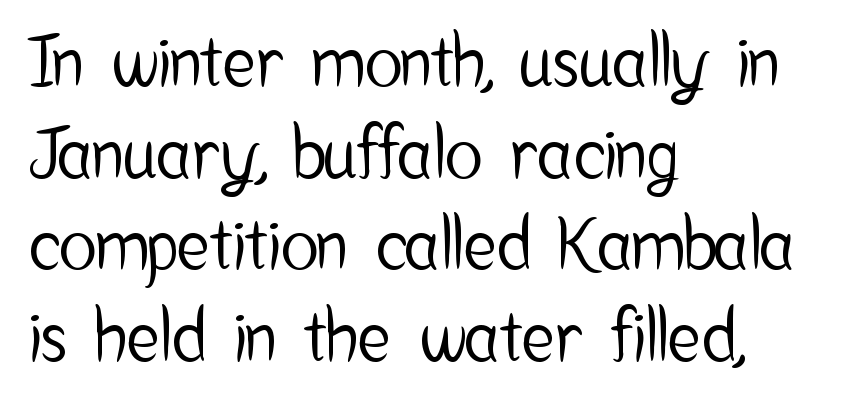
{"serif": "no", "italic": "no", "width": "condensed", "stroke_contrast": "low", "x_height": "medium", "monospaced": "no", "underline": "no", "align": "left", "line_spacing": "normal", "line_spacing_ratio": 1.31, "letter_spacing": "normal", "letter_spacing_em": 0.0, "glyph_px": 70}
